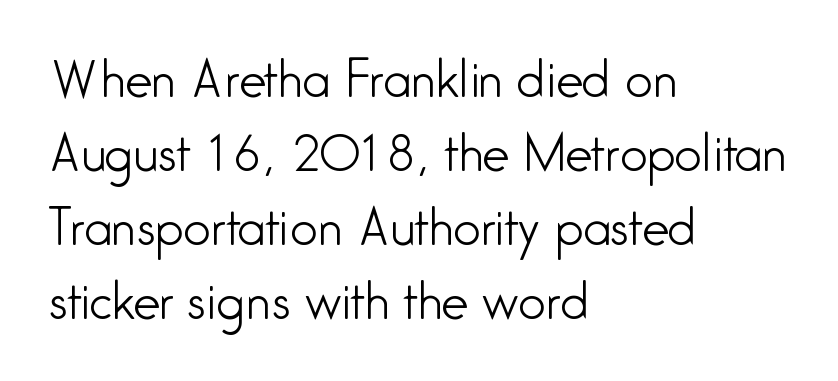
Letters have the restrained weight of plain body copy at most. The leading is moderate, giving the passage an even texture. Honestly, the letter spacing is just normal — you wouldn't notice it. If you drew a line through each stem, it would be perfectly vertical.
